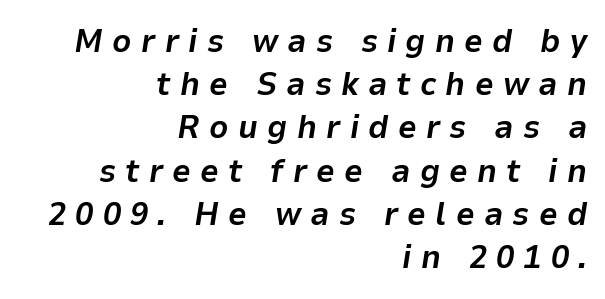
Q: Is the text bold? A: Yes.
Q: Is the text italic (slanted)? A: Yes, it leans right by about 9 degrees.
Q: Is the text underlined? A: No.
Q: How is the paragraph aligned? A: Right-aligned.
Q: Is the spacing between letters normal or unusually wide? A: Unusually wide.
Q: Is the spacing between lines tight, normal or loose? A: Normal.
Q: Width (condensed, normal, or wide)? A: Normal.
Q: Stroke contrast? A: Low.
Q: x-height? A: Medium.
Q: Monospaced? A: No.
